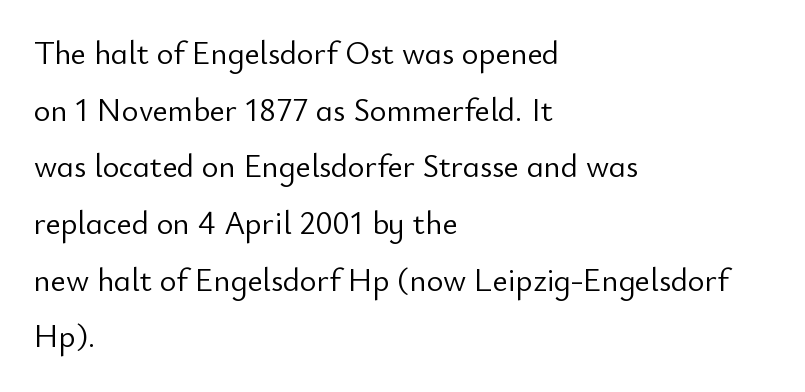
{"serif": "no", "italic": "no", "bold": "no", "weight": "light", "width": "normal", "stroke_contrast": "low", "x_height": "small", "monospaced": "no", "underline": "no", "align": "left", "line_spacing_ratio": 1.77, "letter_spacing": "normal", "letter_spacing_em": 0.0, "glyph_px": 32}
